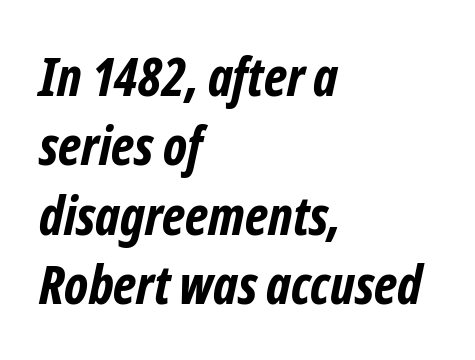
{"serif": "no", "bold": "yes", "weight": "bold", "width": "condensed", "stroke_contrast": "low", "x_height": "medium", "monospaced": "no", "underline": "no", "align": "left", "line_spacing": "normal", "line_spacing_ratio": 1.31, "letter_spacing": "normal", "letter_spacing_em": 0.0, "glyph_px": 53}
